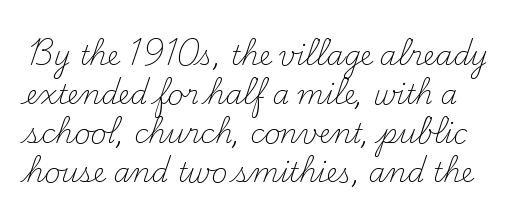
{"bold": "no", "underline": "no", "line_spacing": "normal", "line_spacing_ratio": 1.45, "letter_spacing": "normal", "letter_spacing_em": 0.0, "glyph_px": 27}
